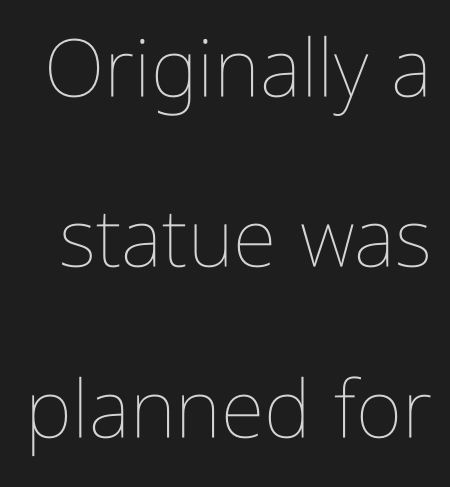
What's the leading like? Stretched, with rows far apart. Rendered with straight, roman letterforms. Do the characters align in a grid? No, the font is proportional. Tracking value appears to be zero — textbook default spacing. The characters are drawn with everyday or finer stroke widths.
